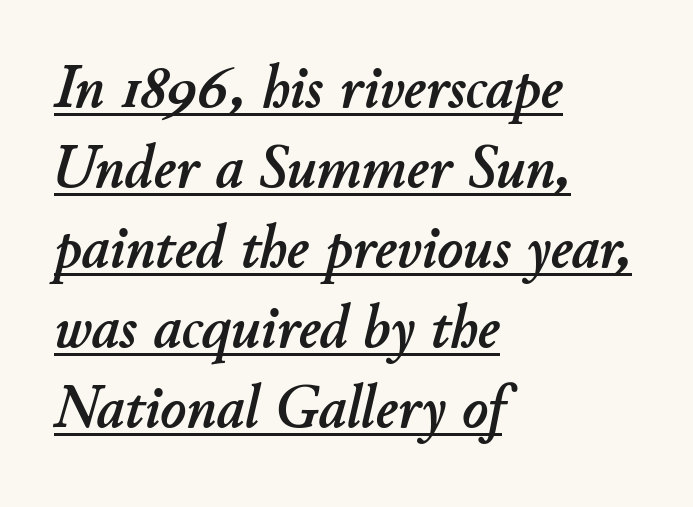
{"italic": "yes", "lean": "right", "slant_degrees": 11, "width": "normal", "stroke_contrast": "low", "x_height": "small", "monospaced": "no", "underline": "yes", "align": "left", "line_spacing": "normal", "line_spacing_ratio": 1.31, "letter_spacing": "normal", "letter_spacing_em": 0.0, "glyph_px": 61}
